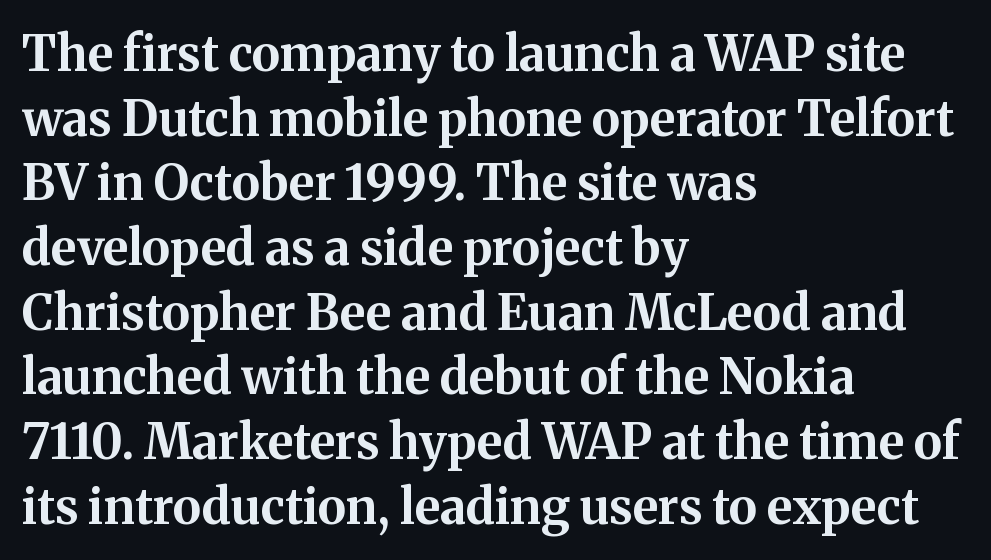
{"serif": "yes", "italic": "no", "bold": "yes", "weight": "bold", "width": "normal", "stroke_contrast": "medium", "x_height": "medium", "monospaced": "no", "underline": "no", "align": "left", "line_spacing": "normal", "line_spacing_ratio": 1.32, "letter_spacing": "normal", "letter_spacing_em": 0.0, "glyph_px": 49}
